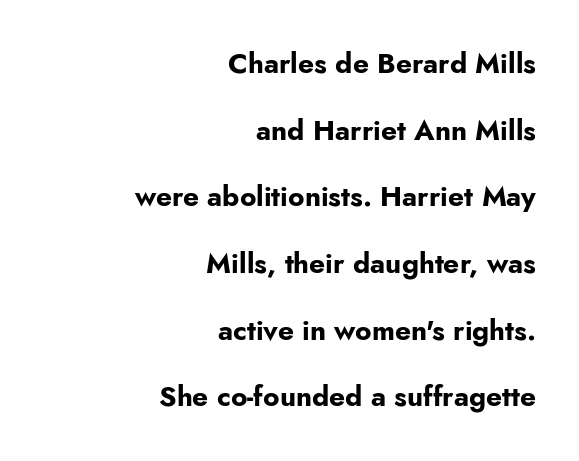
The image shows 28 px bold sans-serif type, upright; set right-aligned, loose line spacing (2.38x), normal letter spacing, not underlined; low stroke contrast and a small x-height.
